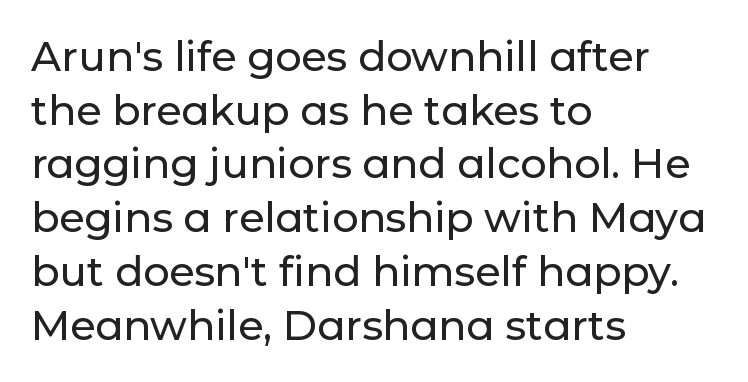
Q: Is the text italic (slanted)? A: No, it is upright.
Q: Is the typeface a serif or a sans-serif typeface? A: Sans-serif.
Q: Is the text underlined? A: No.
Q: How is the paragraph aligned? A: Left-aligned.
Q: Is the spacing between letters normal or unusually wide? A: Normal.
Q: Is the spacing between lines tight, normal or loose? A: Normal.
Q: Width (condensed, normal, or wide)? A: Normal.
Q: Stroke contrast? A: Low.
Q: x-height? A: Medium.
Q: Monospaced? A: No.
